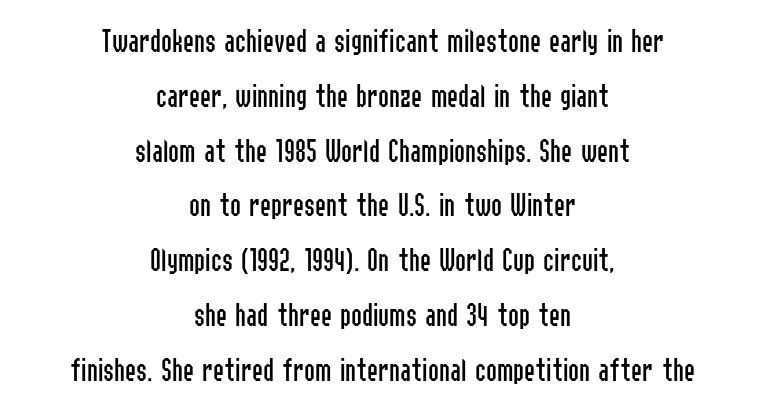
Q: Is the text bold? A: No.
Q: Is the text italic (slanted)? A: No, it is upright.
Q: Is the typeface a serif or a sans-serif typeface? A: Sans-serif.
Q: Is the text underlined? A: No.
Q: How is the paragraph aligned? A: Centered.
Q: Is the spacing between letters normal or unusually wide? A: Normal.
Q: Is the spacing between lines tight, normal or loose? A: Normal.
Q: Width (condensed, normal, or wide)? A: Condensed.
Q: Stroke contrast? A: Low.
Q: x-height? A: Medium.
Q: Monospaced? A: No.
